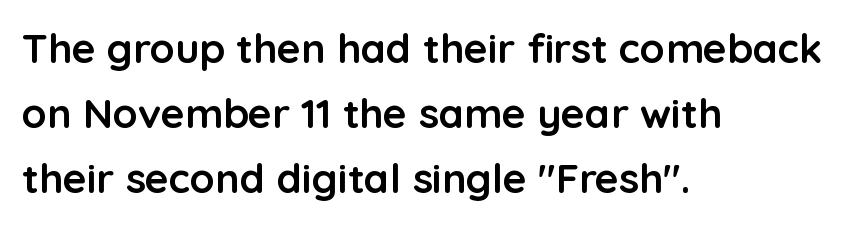
The image shows 41 px semibold sans-serif type, upright; set left-aligned, normal line spacing (1.58x), normal letter spacing, not underlined; low stroke contrast and a medium x-height.
